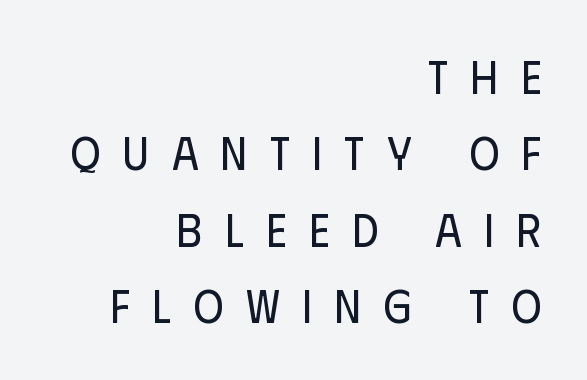
The image shows 46 px regular-weight, condensed sans-serif type, upright; set right-aligned, normal line spacing (1.66x), unusually wide letter spacing (+0.49 em), not underlined; low stroke contrast and a large x-height.
